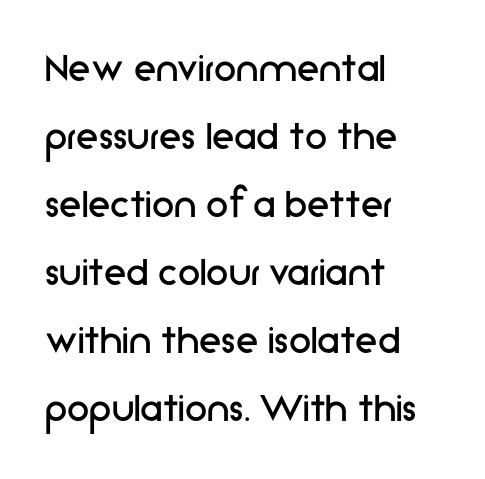
Quick note: underline off. Whoever set this chose a conventional vertical rhythm. The strokes carry an ordinary text weight at most. Visually the block forms a straight wall on the left and a jagged coastline on the right.
